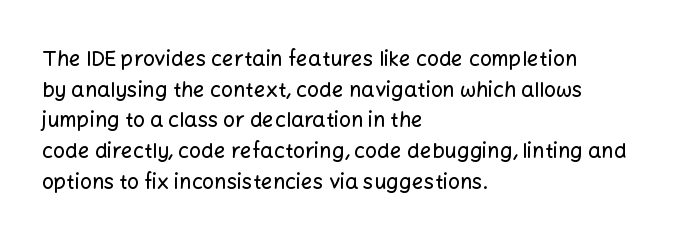
{"italic": "no", "underline": "no", "align": "left", "line_spacing": "normal", "line_spacing_ratio": 1.46, "letter_spacing": "normal", "letter_spacing_em": 0.0, "glyph_px": 21}
